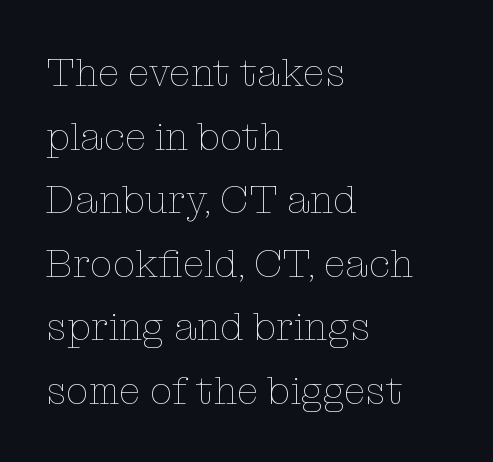
Q: Is the text bold? A: No.
Q: Is the text italic (slanted)? A: No, it is upright.
Q: Is the text underlined? A: No.
Q: How is the paragraph aligned? A: Left-aligned.
Q: Is the spacing between letters normal or unusually wide? A: Normal.
Q: Is the spacing between lines tight, normal or loose? A: Normal.
Q: Width (condensed, normal, or wide)? A: Normal.
Q: Stroke contrast? A: Low.
Q: x-height? A: Medium.
Q: Monospaced? A: No.
